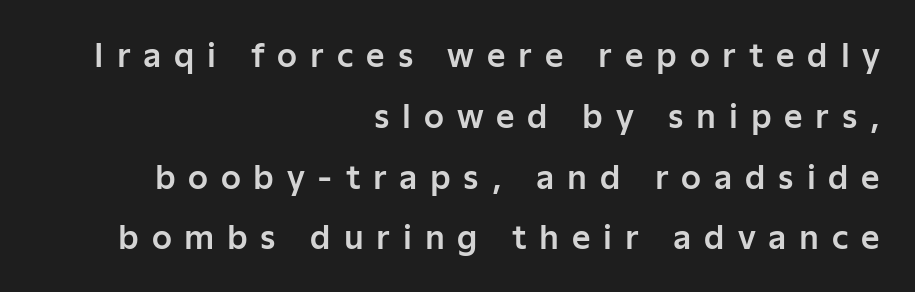
{"serif": "no", "italic": "no", "width": "normal", "stroke_contrast": "low", "x_height": "medium", "monospaced": "no", "underline": "no", "align": "right", "line_spacing": "loose", "line_spacing_ratio": 1.9, "letter_spacing": "wide", "letter_spacing_em": 0.4, "glyph_px": 32}
